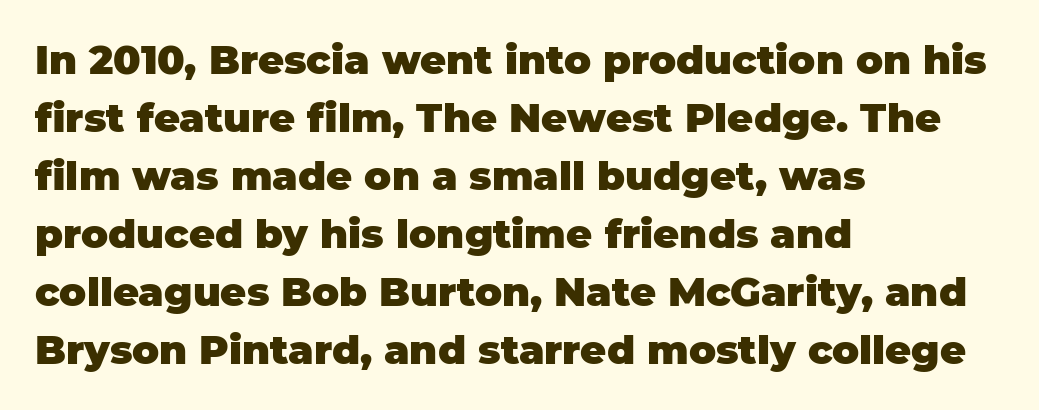
{"serif": "no", "italic": "no", "bold": "yes", "weight": "heavy", "width": "normal", "stroke_contrast": "low", "x_height": "large", "monospaced": "no", "underline": "no", "align": "left", "line_spacing": "normal", "line_spacing_ratio": 1.45, "letter_spacing": "normal", "letter_spacing_em": 0.0, "glyph_px": 40}
